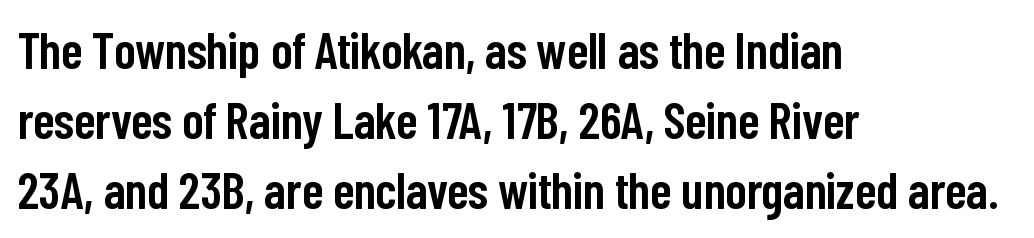
Each word holds together tightly as a unit, with standard inter-letter gaps. A semibold gives these letters moderate extra thickness, short of bold. Descenders are the only things crossing below the line. These lines are set flush left with a ragged right edge.
